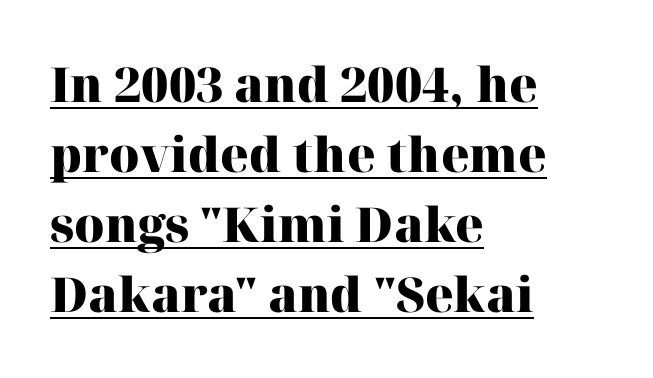
Note: serifs present on the glyphs. Normally led — the rows are evenly, conventionally spaced. Heavy, bold letterforms. The line texture is even and compact thanks to regular tracking. The letters advance in unequal steps, a hallmark of proportional type.
